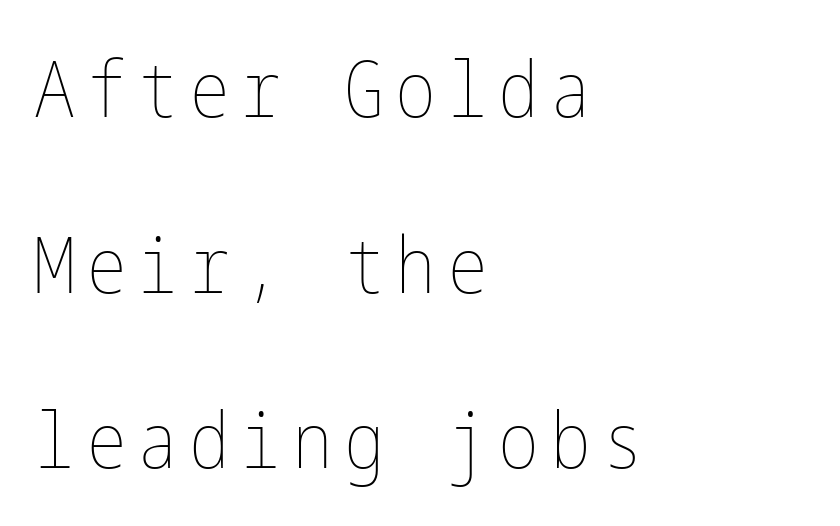
Ascenders rise straight up at ninety degrees. Baseline-to-baseline distance is far greater than the letter height. The rendering anchors every line to the left-hand side. The zone under the glyphs is completely vacant. Nothing heavy about these letters — not bold at all.
